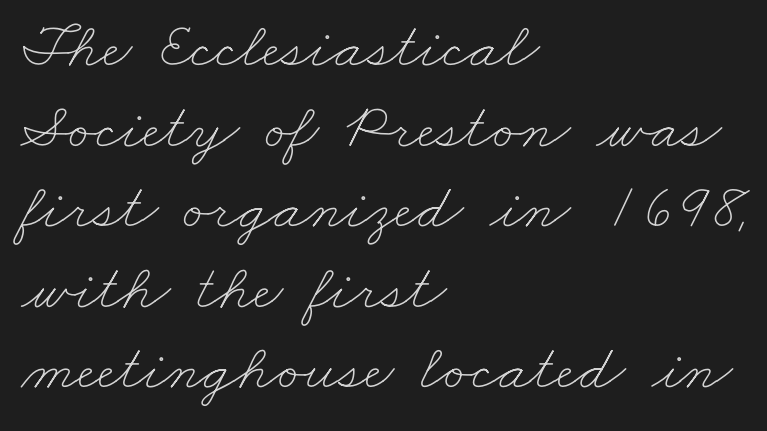
{"bold": "no", "weight": "thin", "width": "wide", "stroke_contrast": "low", "x_height": "small", "monospaced": "no", "underline": "no", "align": "left", "line_spacing_ratio": 1.24, "letter_spacing": "normal", "letter_spacing_em": 0.0, "glyph_px": 65}
